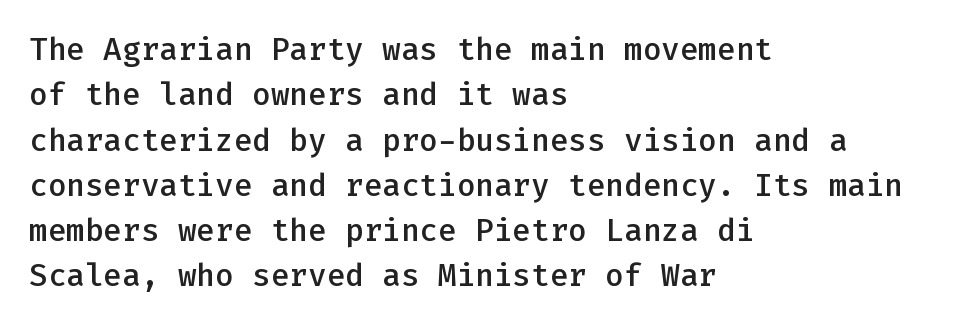
The image shows 31 px semibold sans-serif type, upright, monospaced; set left-aligned, normal line spacing (1.46x), normal letter spacing, not underlined; low stroke contrast and a medium x-height.
